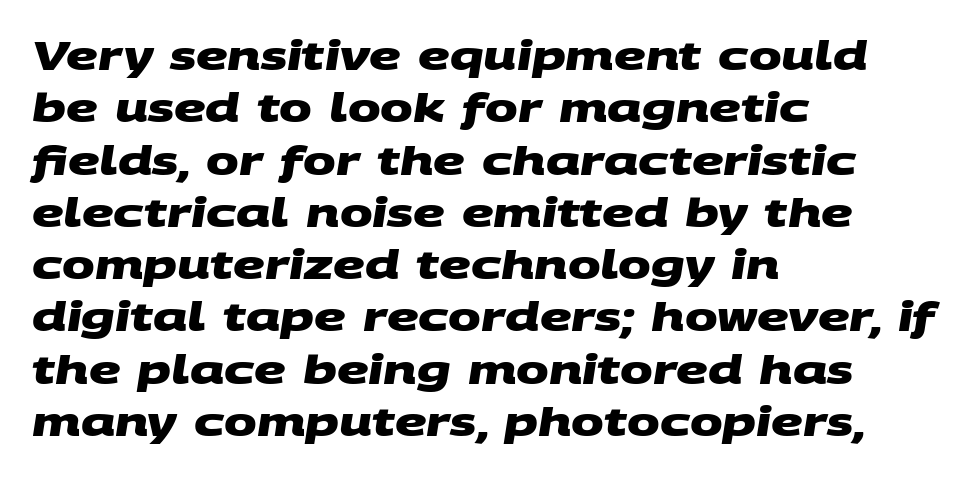
The foot of each line stays bare and open. Honestly, the letter spacing is just normal — you wouldn't notice it. The rendering shows plain stroke endings on the letterforms — a sans-serif design. Visually the block forms a straight wall on the left and a jagged coastline on the right. Strokes here are thick enough to call this a true bold.
